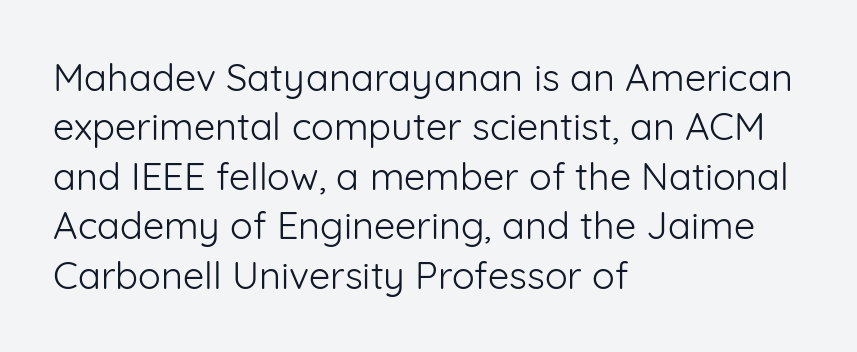
The vertical gap from one line to the next is medium. This reads as an unemphasized weight, regular at the heaviest. Is this a fixed-width face? No — the glyphs have proportional, varying widths. These lines keep a tight, regular rhythm from letter to letter. Does the type have serifs? No, each stem ends abruptly.
